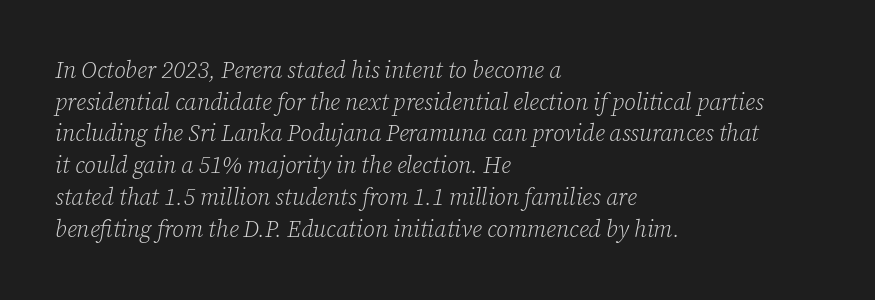
Q: Is the text bold? A: No.
Q: Is the text italic (slanted)? A: Yes, it leans right by about 12 degrees.
Q: Is the text underlined? A: No.
Q: How is the paragraph aligned? A: Left-aligned.
Q: Is the spacing between letters normal or unusually wide? A: Normal.
Q: Is the spacing between lines tight, normal or loose? A: Normal.
